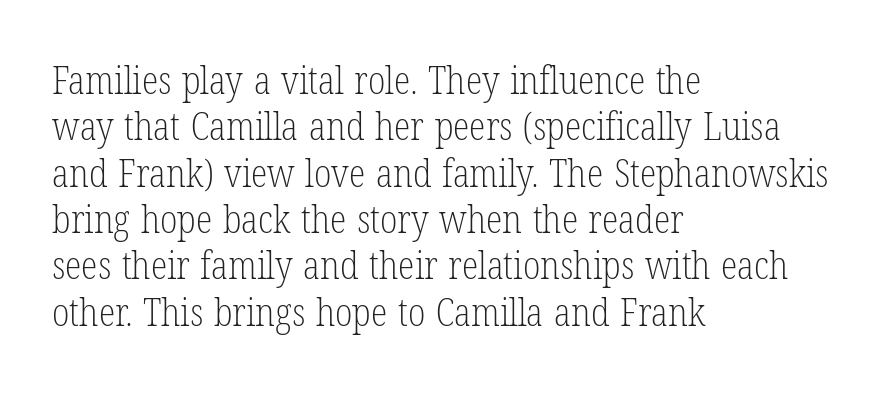
{"serif": "yes", "italic": "no", "bold": "no", "weight": "light", "width": "condensed", "stroke_contrast": "low", "x_height": "medium", "monospaced": "no", "underline": "no", "align": "left", "line_spacing_ratio": 1.22, "letter_spacing": "normal", "letter_spacing_em": 0.0, "glyph_px": 38}
